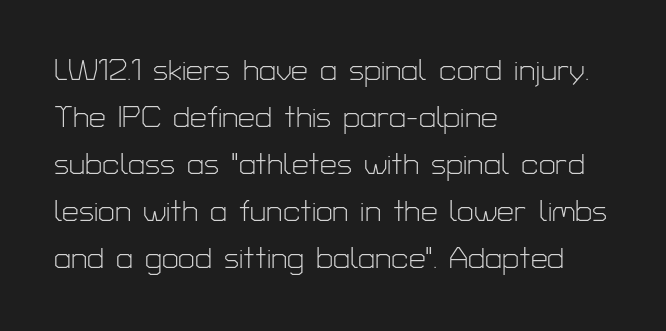
The image shows 30 px light sans-serif type, upright; set left-aligned, normal line spacing (1.57x), normal letter spacing, not underlined; low stroke contrast and a medium x-height.
